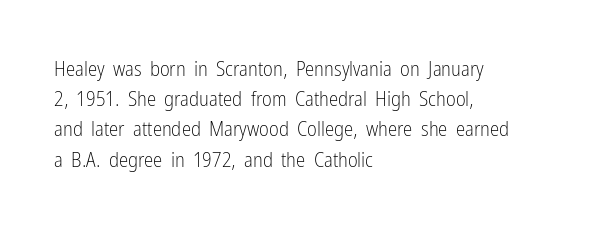
{"italic": "no", "bold": "no", "underline": "no", "align": "left", "line_spacing": "normal", "line_spacing_ratio": 1.44, "letter_spacing": "normal", "letter_spacing_em": 0.0, "glyph_px": 21}
